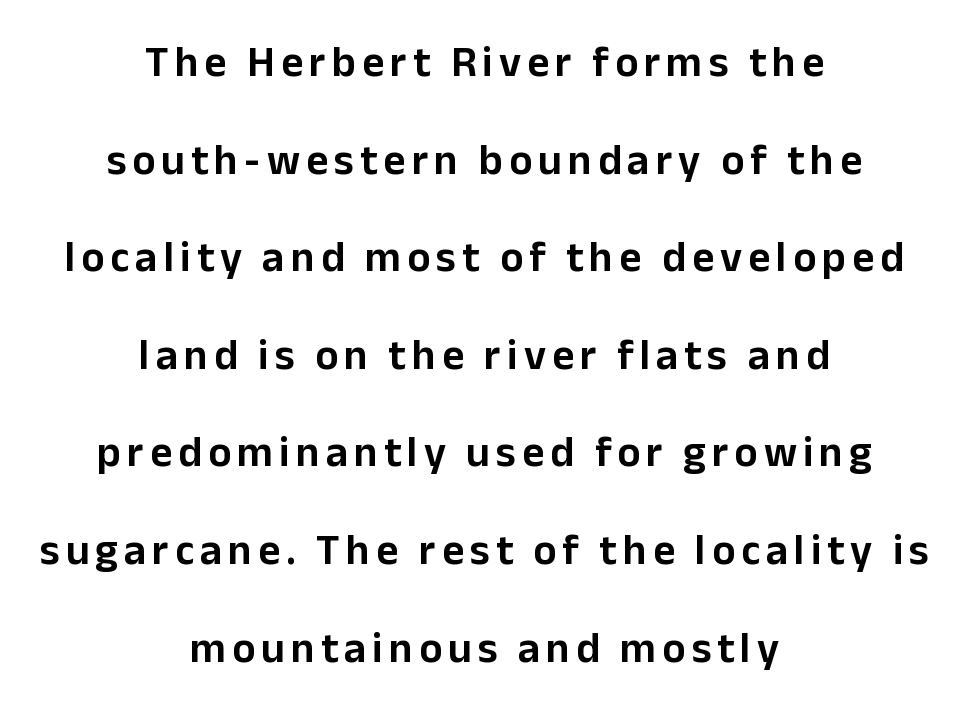
{"serif": "no", "italic": "no", "width": "normal", "stroke_contrast": "low", "x_height": "medium", "monospaced": "no", "underline": "no", "align": "center", "line_spacing": "loose", "line_spacing_ratio": 2.27, "glyph_px": 43}
